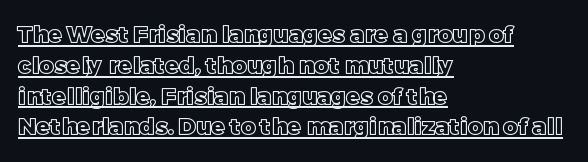
Q: Is the text italic (slanted)? A: No, it is upright.
Q: Is the text underlined? A: Yes.
Q: How is the paragraph aligned? A: Left-aligned.
Q: Is the spacing between letters normal or unusually wide? A: Normal.
Q: Is the spacing between lines tight, normal or loose? A: Normal.
